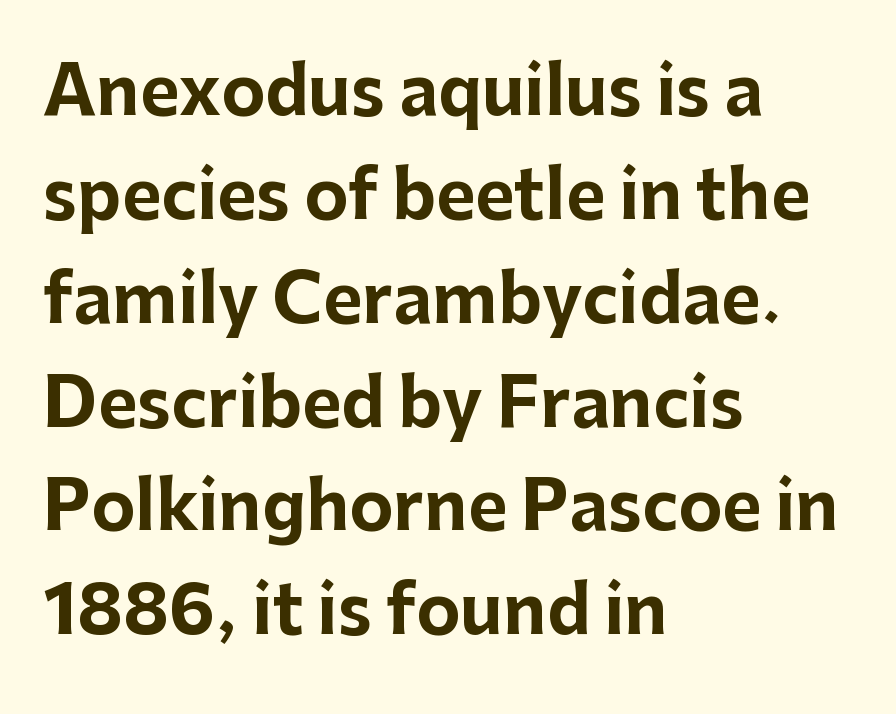
Q: Is the text bold? A: Yes.
Q: Is the text italic (slanted)? A: No, it is upright.
Q: Is the typeface a serif or a sans-serif typeface? A: Sans-serif.
Q: Is the text underlined? A: No.
Q: How is the paragraph aligned? A: Left-aligned.
Q: Is the spacing between letters normal or unusually wide? A: Normal.
Q: Is the spacing between lines tight, normal or loose? A: Normal.
Q: Width (condensed, normal, or wide)? A: Normal.
Q: Stroke contrast? A: Low.
Q: x-height? A: Medium.
Q: Monospaced? A: No.
